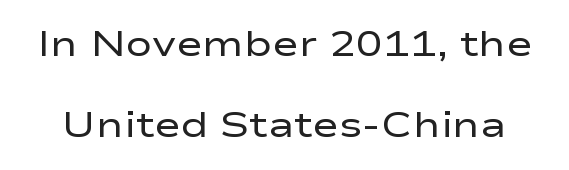
Characters follow at the spacing the type designer built in. The lettering holds an erect, upright posture throughout. The face used here is proportionally spaced, like ordinary book or web type. Honestly, there is no underline to notice here at all. Weight: in the light-to-regular range.
